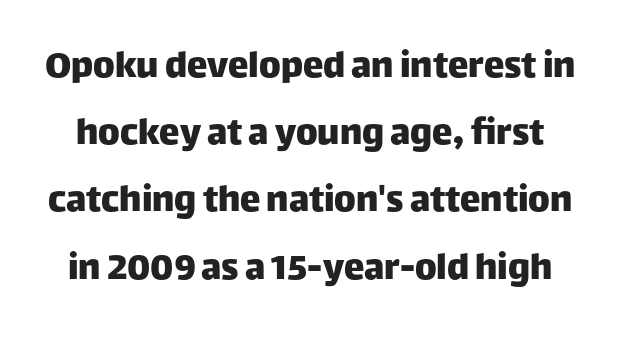
The image shows 41 px sans-serif type, upright; set normal line spacing (1.64x), normal letter spacing, not underlined; low stroke contrast and a large x-height.
